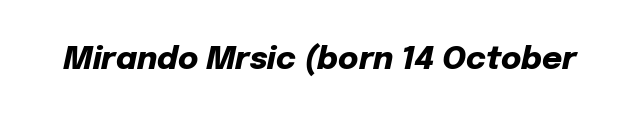
The image shows 31 px heavy type, italic (leaning right); set normal letter spacing, not underlined; low stroke contrast and a medium x-height.
